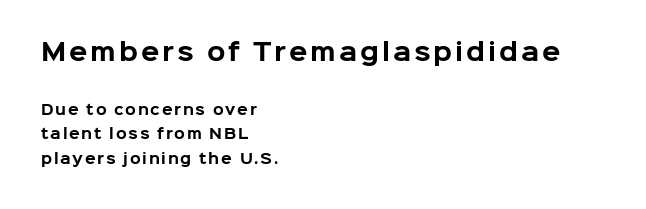
Q: Is the text bold? A: Yes.
Q: Is the text italic (slanted)? A: No, it is upright.
Q: Is the text underlined? A: No.
Q: How is the paragraph aligned? A: Left-aligned.
Q: Which block of text is set in a larger size, the first (top) or the second (bottom)? A: The first (top) one.
